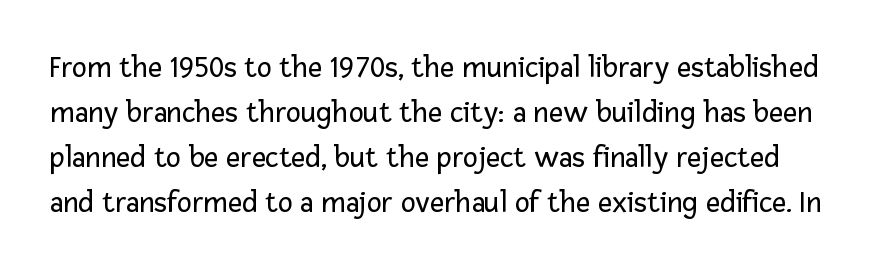
Q: Is the text bold? A: No.
Q: Is the text italic (slanted)? A: No, it is upright.
Q: Is the typeface a serif or a sans-serif typeface? A: Sans-serif.
Q: Is the text underlined? A: No.
Q: Is the spacing between letters normal or unusually wide? A: Normal.
Q: Is the spacing between lines tight, normal or loose? A: Normal.
Q: Width (condensed, normal, or wide)? A: Normal.
Q: Stroke contrast? A: Low.
Q: x-height? A: Medium.
Q: Monospaced? A: No.
